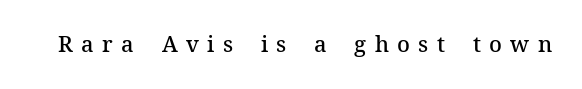
{"italic": "no", "bold": "semi", "underline": "no", "letter_spacing": "wide", "letter_spacing_em": 0.38, "glyph_px": 22}
